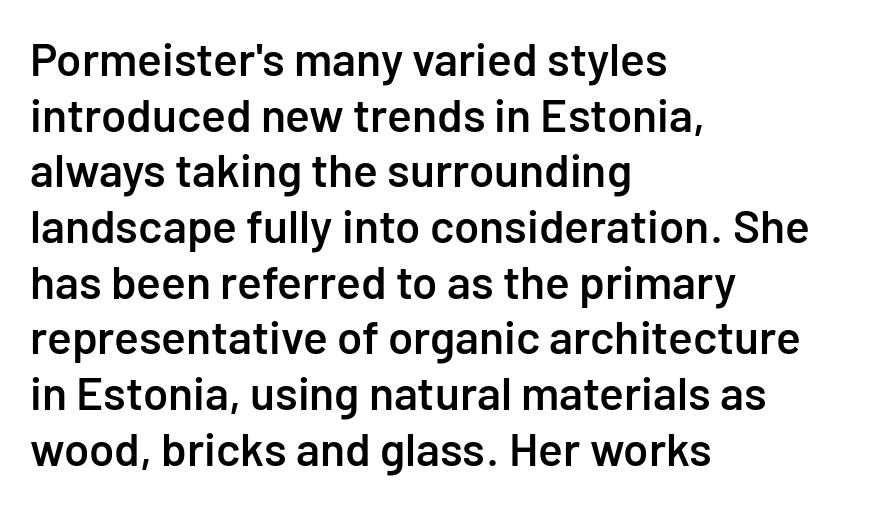
Q: Is the text bold? A: Semi-bold.
Q: Is the text italic (slanted)? A: No, it is upright.
Q: Is the typeface a serif or a sans-serif typeface? A: Sans-serif.
Q: Is the text underlined? A: No.
Q: How is the paragraph aligned? A: Left-aligned.
Q: Is the spacing between letters normal or unusually wide? A: Normal.
Q: Width (condensed, normal, or wide)? A: Normal.
Q: Stroke contrast? A: Low.
Q: x-height? A: Medium.
Q: Monospaced? A: No.
